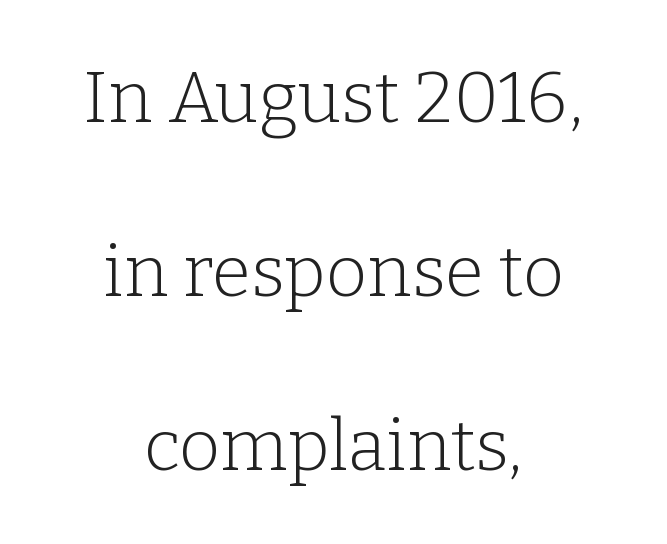
Q: Is the text bold? A: No.
Q: Is the text italic (slanted)? A: No, it is upright.
Q: Is the typeface a serif or a sans-serif typeface? A: Serif.
Q: Is the text underlined? A: No.
Q: How is the paragraph aligned? A: Centered.
Q: Is the spacing between letters normal or unusually wide? A: Normal.
Q: Is the spacing between lines tight, normal or loose? A: Loose.
Q: Width (condensed, normal, or wide)? A: Normal.
Q: Stroke contrast? A: Low.
Q: x-height? A: Medium.
Q: Monospaced? A: No.
